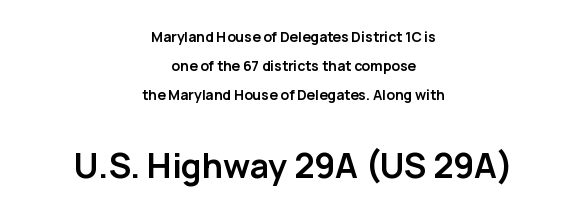
{"serif": "no", "italic": "no", "bold": "yes", "weight": "semibold", "width": "normal", "stroke_contrast": "low", "x_height": "medium", "monospaced": "no", "underline": "no", "align": "center", "line_spacing": "loose", "line_spacing_ratio": 2.07, "letter_spacing": "normal", "letter_spacing_em": 0.0, "larger_block": "second", "size_ratio": 2.43, "glyph_px": 34}
